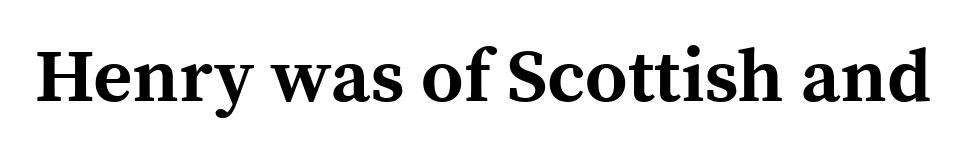
{"serif": "yes", "italic": "no", "bold": "yes", "weight": "bold", "width": "normal", "x_height": "medium", "monospaced": "no", "underline": "no", "letter_spacing": "normal", "letter_spacing_em": 0.0, "glyph_px": 75}
